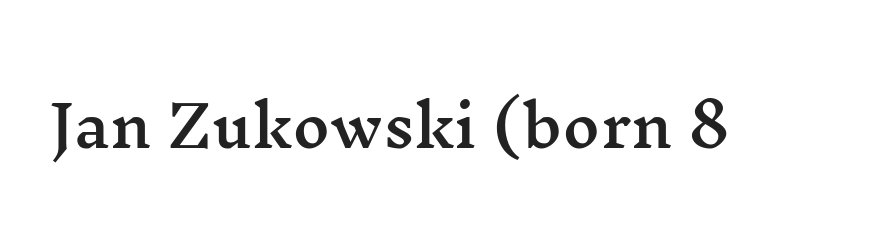
{"serif": "yes", "italic": "no", "width": "wide", "stroke_contrast": "medium", "x_height": "medium", "monospaced": "no", "underline": "no", "letter_spacing": "normal", "letter_spacing_em": 0.0, "glyph_px": 57}
